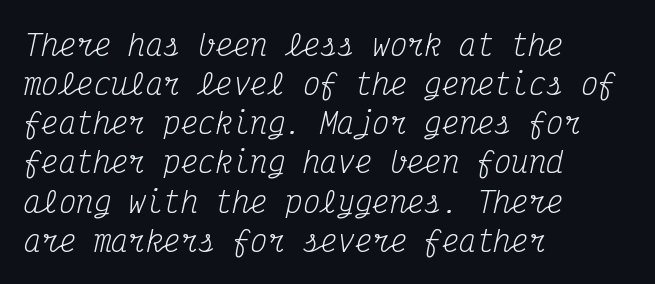
Q: Is the text bold? A: No.
Q: Is the text italic (slanted)? A: Yes, it leans right by about 12 degrees.
Q: Is the typeface a serif or a sans-serif typeface? A: Serif.
Q: Is the text underlined? A: No.
Q: How is the paragraph aligned? A: Left-aligned.
Q: Is the spacing between letters normal or unusually wide? A: Normal.
Q: Is the spacing between lines tight, normal or loose? A: Normal.
Q: Width (condensed, normal, or wide)? A: Condensed.
Q: Stroke contrast? A: Medium.
Q: x-height? A: Medium.
Q: Monospaced? A: Yes.
